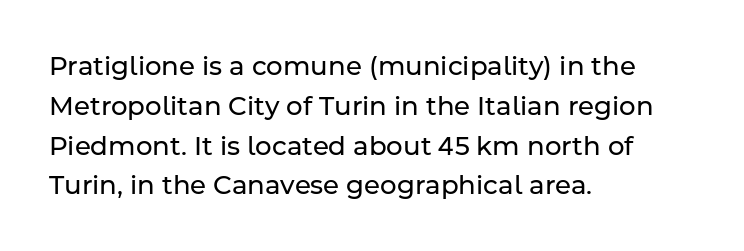
Q: Is the text bold? A: No.
Q: Is the text italic (slanted)? A: No, it is upright.
Q: Is the text underlined? A: No.
Q: How is the paragraph aligned? A: Left-aligned.
Q: Is the spacing between letters normal or unusually wide? A: Normal.
Q: Is the spacing between lines tight, normal or loose? A: Normal.
